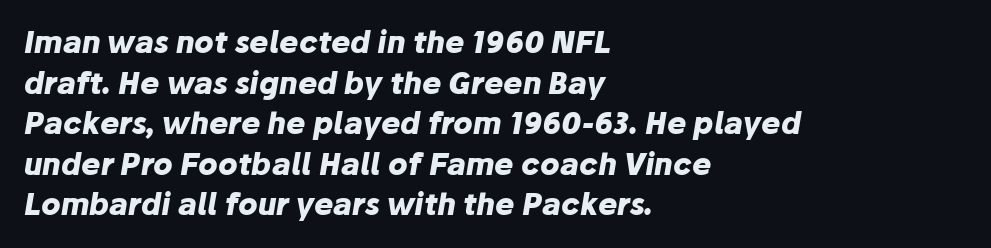
The image shows 29 px heavy type, italic (leaning right); set left-aligned, normal line spacing (1.4x), normal letter spacing, not underlined; low stroke contrast and a medium x-height.
